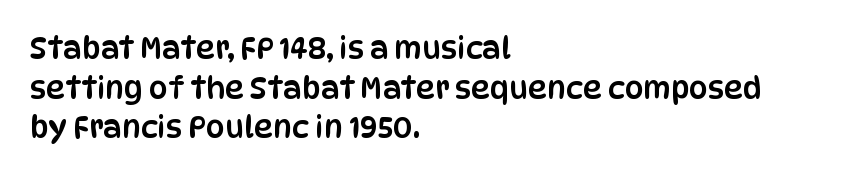
How are the letters spaced? Ordinarily, with no added tracking. Rendered with straight, roman letterforms. A normal amount of white space separates one row of letters from the next. The compositor pushed each line to the left boundary.
